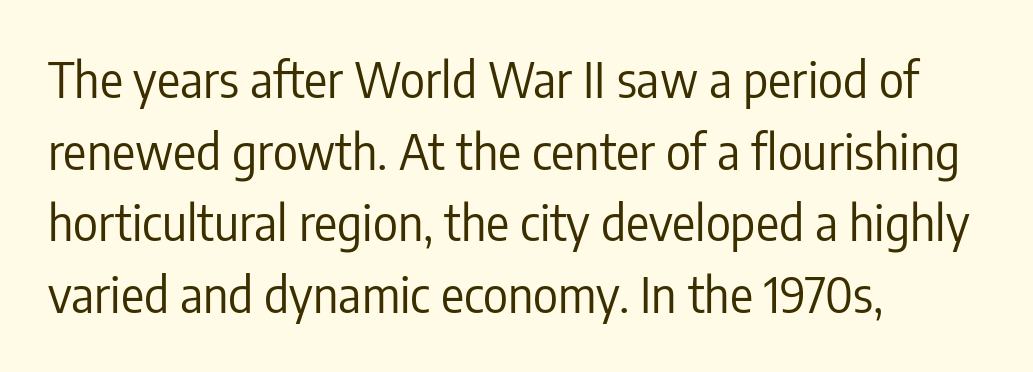
The image shows 48 px regular-weight, condensed sans-serif type, upright; set left-aligned, normal line spacing (1.49x), normal letter spacing, not underlined; low stroke contrast and a medium x-height.
